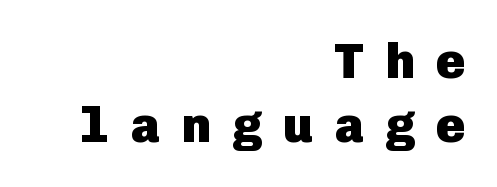
The image shows 50 px heavy sans-serif type, upright; set right-aligned, normal line spacing (1.29x), unusually wide letter spacing (+0.42 em), not underlined; low stroke contrast and a medium x-height.
